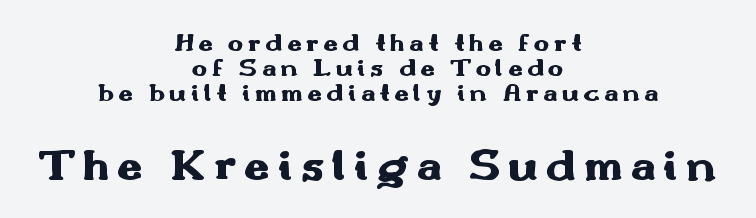
The image shows 46 px heavy, wide sans-serif type, upright; set centered, tight line spacing (0.97x), not underlined; the second (bottom) block is 1.77x larger; medium stroke contrast and a small x-height.
